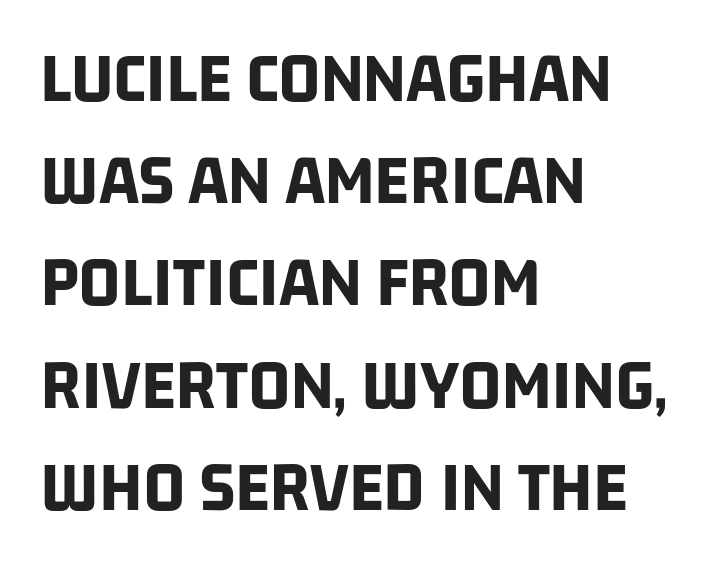
{"serif": "no", "bold": "yes", "weight": "bold", "width": "condensed", "stroke_contrast": "low", "x_height": "large", "monospaced": "no", "underline": "no", "align": "left", "line_spacing": "normal", "line_spacing_ratio": 1.4, "letter_spacing": "normal", "letter_spacing_em": 0.0, "glyph_px": 73}
